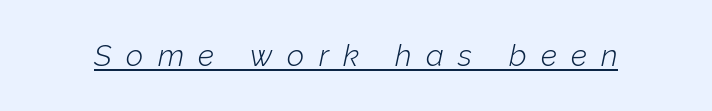
Think of a printed novel: that variable character pitch is what you see here. The passage shown is not bold in any degree. Characters follow at a spacing far wider than the type designer built in. A typesetter would mark this as italic.
